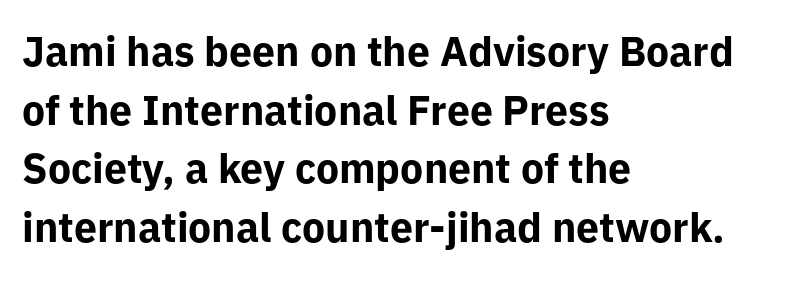
How heavy is the stroke? Heavy — this is a bold. Notice how descenders clear the ascenders below comfortably — that's standard leading. Each letter keeps its own natural width here, so spacing adapts to shape. Short and long lines alike share a common starting point at left.
